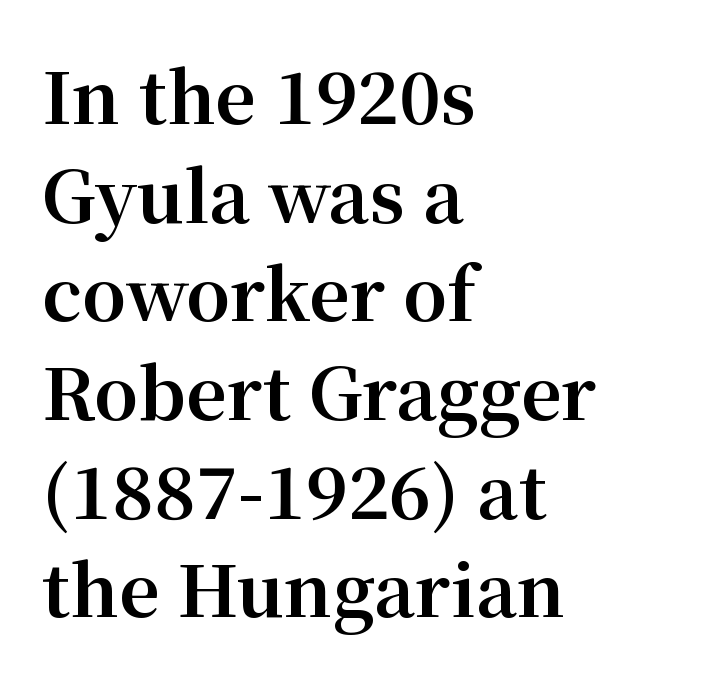
Q: Is the text bold? A: Yes.
Q: Is the text italic (slanted)? A: No, it is upright.
Q: Is the typeface a serif or a sans-serif typeface? A: Serif.
Q: Is the text underlined? A: No.
Q: How is the paragraph aligned? A: Left-aligned.
Q: Is the spacing between letters normal or unusually wide? A: Normal.
Q: Is the spacing between lines tight, normal or loose? A: Normal.
Q: Width (condensed, normal, or wide)? A: Normal.
Q: Stroke contrast? A: Medium.
Q: x-height? A: Medium.
Q: Monospaced? A: No.
